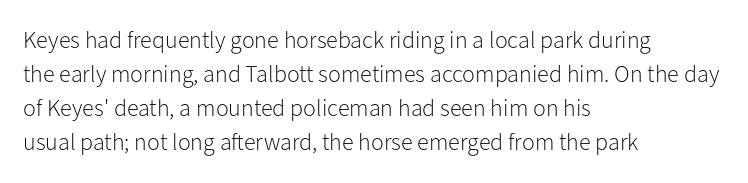
The image shows 24 px text type, upright; set left-aligned, normal line spacing (1.41x), normal letter spacing, not underlined.
